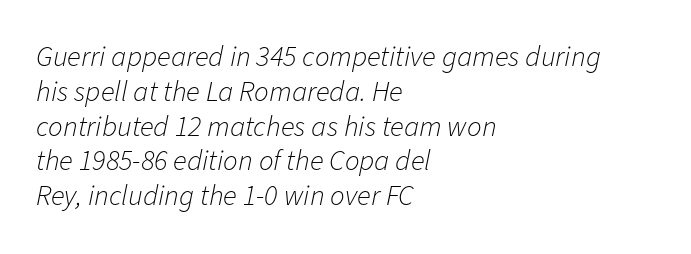
Layout note: lines flush left. Style check: oblique. The face used here is rendered with its standard letterfit. This is not heavy type; no bold has been used. Character widths vary here, with narrow letters taking less room than wide ones. Anything drawn beneath the words? Only blank space.
